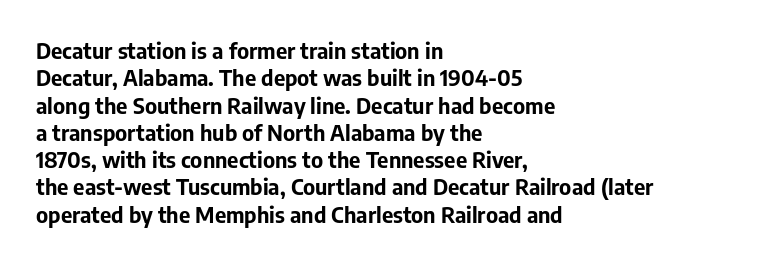
Q: Is the text bold? A: Yes.
Q: Is the text italic (slanted)? A: No, it is upright.
Q: Is the text underlined? A: No.
Q: How is the paragraph aligned? A: Left-aligned.
Q: Is the spacing between letters normal or unusually wide? A: Normal.
